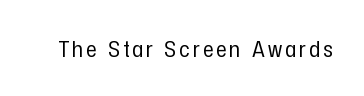
Q: Is the text bold? A: No.
Q: Is the text italic (slanted)? A: No, it is upright.
Q: Is the text underlined? A: No.
